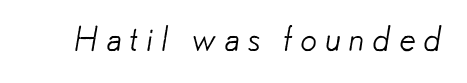
Q: Is the text bold? A: No.
Q: Is the typeface a serif or a sans-serif typeface? A: Sans-serif.
Q: Is the text underlined? A: No.
Q: Is the spacing between letters normal or unusually wide? A: Unusually wide.
Q: Width (condensed, normal, or wide)? A: Normal.
Q: Stroke contrast? A: Low.
Q: x-height? A: Small.
Q: Monospaced? A: No.
